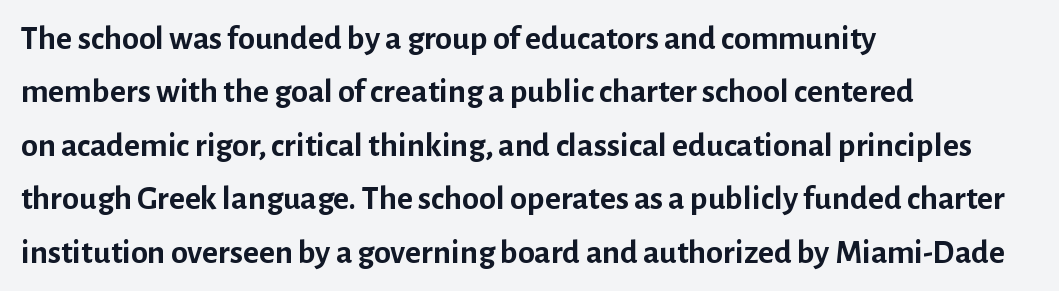
{"serif": "no", "italic": "no", "bold": "yes", "weight": "semibold", "width": "normal", "stroke_contrast": "low", "x_height": "medium", "monospaced": "no", "underline": "no", "align": "left", "line_spacing": "normal", "line_spacing_ratio": 1.57, "letter_spacing": "normal", "letter_spacing_em": 0.0, "glyph_px": 34}
